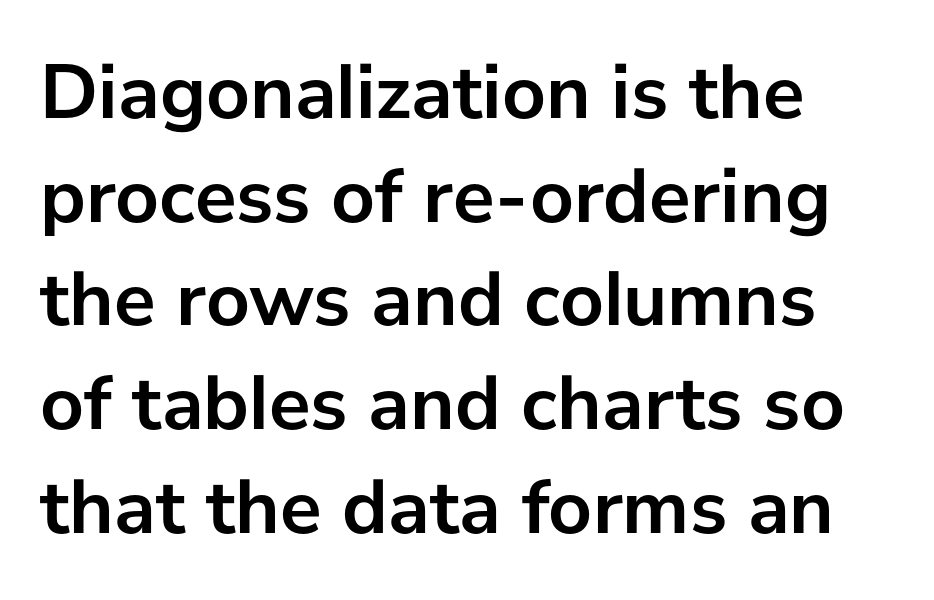
Q: Is the text bold? A: Yes.
Q: Is the text italic (slanted)? A: No, it is upright.
Q: Is the typeface a serif or a sans-serif typeface? A: Sans-serif.
Q: Is the text underlined? A: No.
Q: How is the paragraph aligned? A: Left-aligned.
Q: Is the spacing between letters normal or unusually wide? A: Normal.
Q: Is the spacing between lines tight, normal or loose? A: Normal.
Q: Width (condensed, normal, or wide)? A: Normal.
Q: Stroke contrast? A: Low.
Q: x-height? A: Medium.
Q: Monospaced? A: No.
